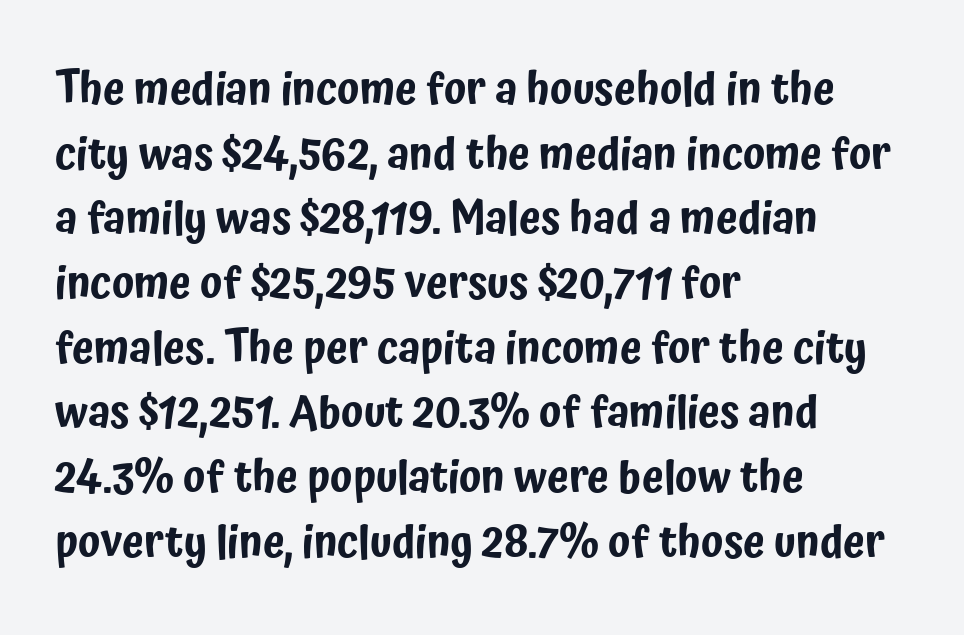
This sample has the flowing, uneven cadence of proportional lettering. Every stem runs plumb, perpendicular to the baseline. Caption: multi-line text, flush left, ragged right. Decoration check: the copy has no underline.
